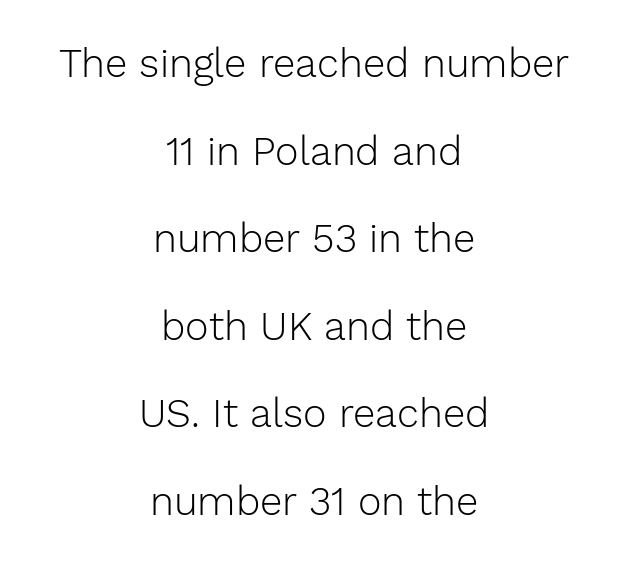
The image shows 40 px light sans-serif type, upright; set centered, loose line spacing (2.19x), normal letter spacing, not underlined; low stroke contrast and a medium x-height.
